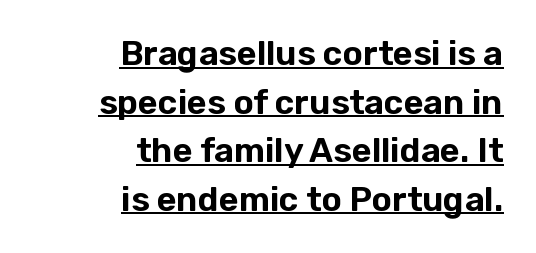
The image shows 34 px sans-serif type, upright; set right-aligned, normal line spacing (1.43x), normal letter spacing, underlined; low stroke contrast and a medium x-height.
